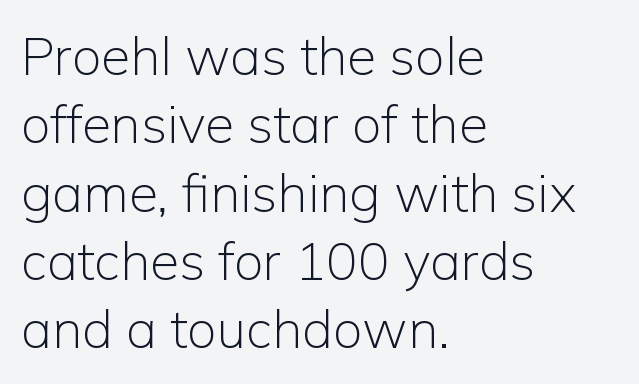
{"serif": "no", "italic": "no", "bold": "no", "weight": "light", "width": "normal", "stroke_contrast": "low", "x_height": "medium", "monospaced": "no", "underline": "no", "align": "left", "line_spacing": "normal", "line_spacing_ratio": 1.29, "letter_spacing": "normal", "letter_spacing_em": 0.0, "glyph_px": 53}
